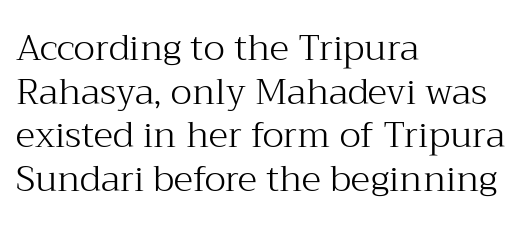
The image shows 36 px light serif type, upright; set left-aligned, line spacing 1.21x, normal letter spacing, not underlined; medium stroke contrast and a medium x-height.
